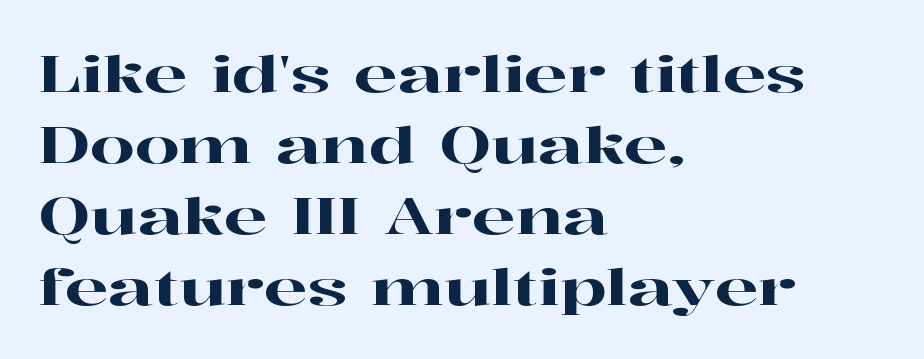
Q: Is the text italic (slanted)? A: No, it is upright.
Q: Is the typeface a serif or a sans-serif typeface? A: Serif.
Q: Is the text underlined? A: No.
Q: How is the paragraph aligned? A: Left-aligned.
Q: Is the spacing between letters normal or unusually wide? A: Normal.
Q: Is the spacing between lines tight, normal or loose? A: Normal.
Q: Width (condensed, normal, or wide)? A: Wide.
Q: Stroke contrast? A: High.
Q: x-height? A: Medium.
Q: Monospaced? A: No.
